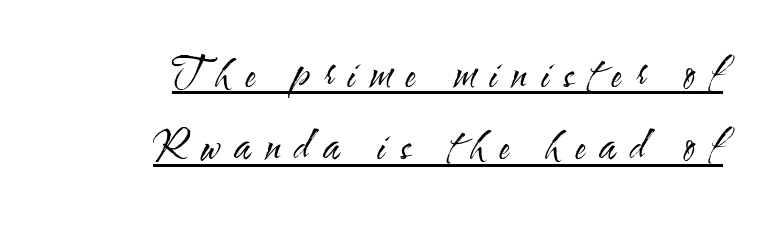
Summary of weight: not heavy and not bold. Tracking here is generous; glyphs stand well apart from one another. Varying glyph widths throughout — classic text-font behaviour. Where is the straight margin? On the right. Emphasis is given by a line drawn under the lettering.
